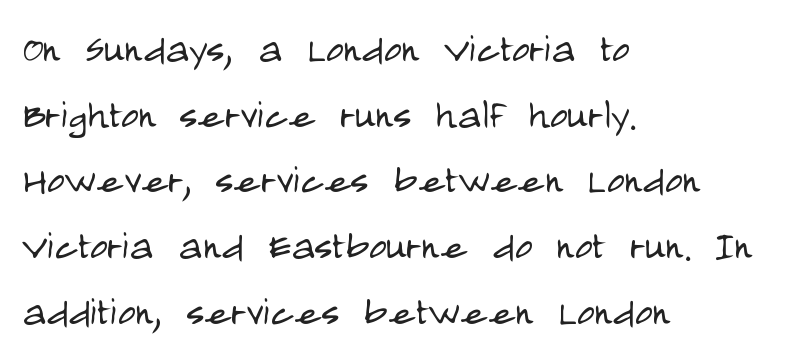
The image shows 49 px light, condensed sans-serif type, upright; set left-aligned, normal line spacing (1.34x), normal letter spacing, not underlined; low stroke contrast and a large x-height.
